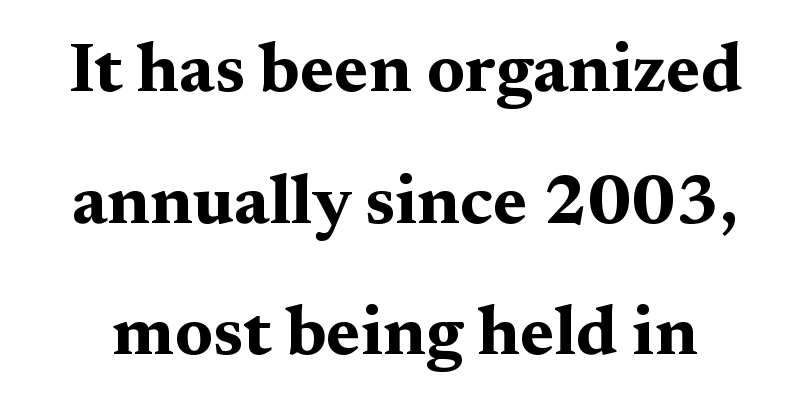
Q: Is the text bold? A: Yes.
Q: Is the text italic (slanted)? A: No, it is upright.
Q: Is the typeface a serif or a sans-serif typeface? A: Serif.
Q: Is the text underlined? A: No.
Q: Is the spacing between letters normal or unusually wide? A: Normal.
Q: Width (condensed, normal, or wide)? A: Wide.
Q: Stroke contrast? A: Medium.
Q: x-height? A: Medium.
Q: Monospaced? A: No.
